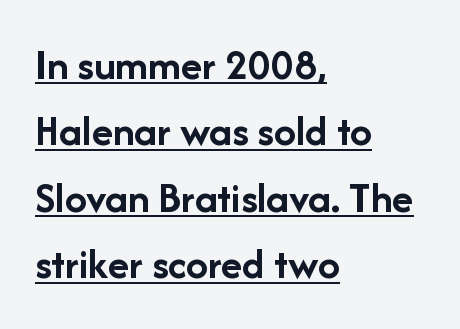
Q: Is the text bold? A: Yes.
Q: Is the text italic (slanted)? A: No, it is upright.
Q: Is the typeface a serif or a sans-serif typeface? A: Sans-serif.
Q: Is the text underlined? A: Yes.
Q: How is the paragraph aligned? A: Left-aligned.
Q: Is the spacing between letters normal or unusually wide? A: Normal.
Q: Is the spacing between lines tight, normal or loose? A: Normal.
Q: Width (condensed, normal, or wide)? A: Normal.
Q: Stroke contrast? A: Low.
Q: x-height? A: Medium.
Q: Monospaced? A: No.
